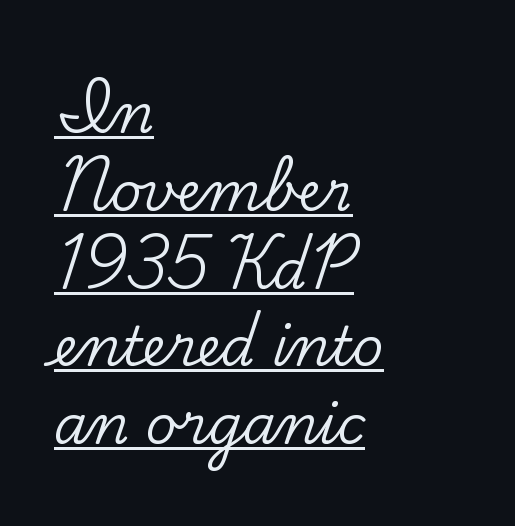
The image shows 54 px serif type; set left-aligned, normal line spacing (1.44x), normal letter spacing, underlined; low stroke contrast and a small x-height.
